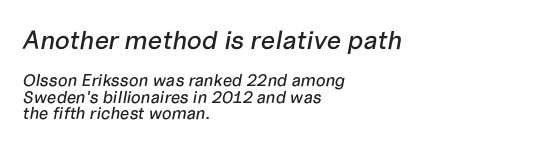
Tall strokes in this sample are angled rather than plumb. Check under the words: just untouched page. Regarding leading, the lines here are crowded together. Line starts are locked; line ends wander. The type is set solid horizontally, with unmodified tracking.
